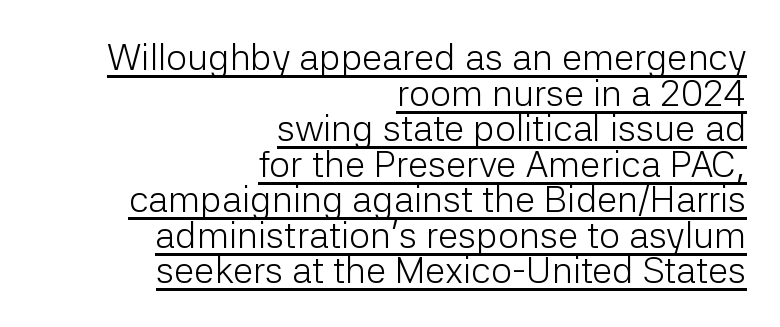
Q: Is the text bold? A: No.
Q: Is the text italic (slanted)? A: No, it is upright.
Q: Is the typeface a serif or a sans-serif typeface? A: Sans-serif.
Q: Is the text underlined? A: Yes.
Q: How is the paragraph aligned? A: Right-aligned.
Q: Is the spacing between letters normal or unusually wide? A: Normal.
Q: Is the spacing between lines tight, normal or loose? A: Tight.
Q: Width (condensed, normal, or wide)? A: Normal.
Q: Stroke contrast? A: Low.
Q: x-height? A: Medium.
Q: Monospaced? A: No.
